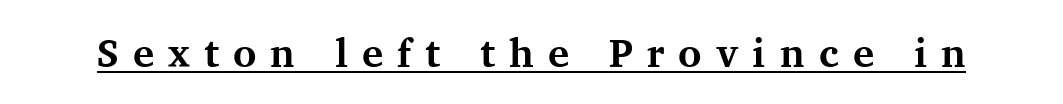
Students, this is bold: see how much ink each stroke carries. What decoration does the sample have? An underline. Proportional: the letters do not fall into vertical columns. The lettering holds an erect, upright posture throughout. Words appear elongated and porous because spacing is wide. Serifs: yes, visible at the terminals of the letterforms.
